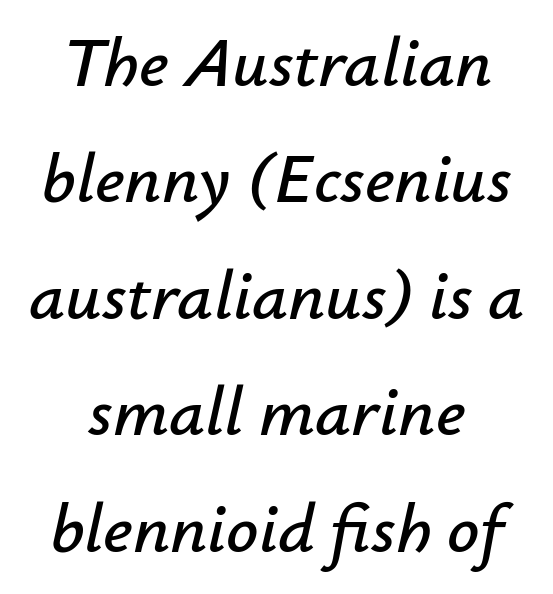
The string is rendered with underlining switched off. A typesetter would mark this as italic. The leading is moderate, giving the passage an even texture. Think of a printed novel: that variable character pitch is what you see here. Spacing between characters is what you'd get straight out of the box.
